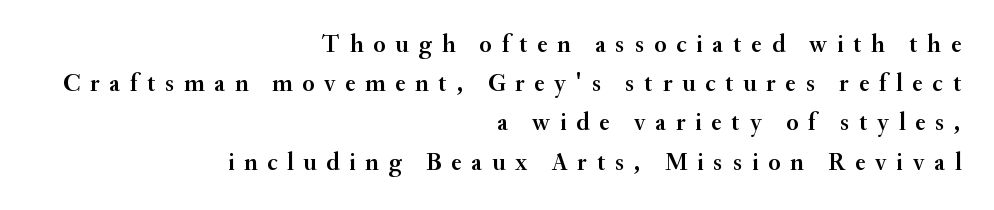
{"italic": "no", "underline": "no", "align": "right", "line_spacing": "normal", "line_spacing_ratio": 1.57, "letter_spacing": "wide", "letter_spacing_em": 0.39, "glyph_px": 25}
